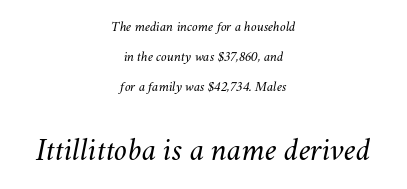
{"italic": "yes", "lean": "right", "slant_degrees": 11, "bold": "no", "weight": "regular", "width": "normal", "stroke_contrast": "medium", "x_height": "small", "monospaced": "no", "underline": "no", "align": "center", "line_spacing": "loose", "line_spacing_ratio": 2.15, "letter_spacing": "normal", "letter_spacing_em": 0.0, "larger_block": "second", "size_ratio": 2.29, "glyph_px": 32}
